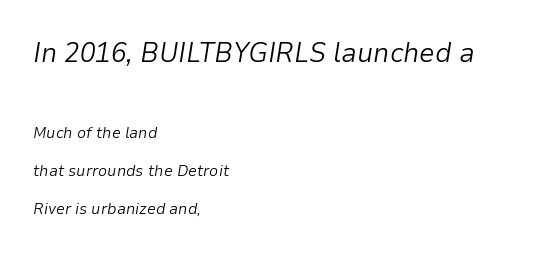
{"italic": "yes", "lean": "right", "slant_degrees": 9, "bold": "no", "weight": "light", "width": "normal", "stroke_contrast": "low", "x_height": "medium", "monospaced": "no", "underline": "no", "align": "left", "line_spacing": "loose", "line_spacing_ratio": 2.36, "letter_spacing": "normal", "letter_spacing_em": 0.0, "larger_block": "first", "size_ratio": 1.75, "glyph_px": 28}
